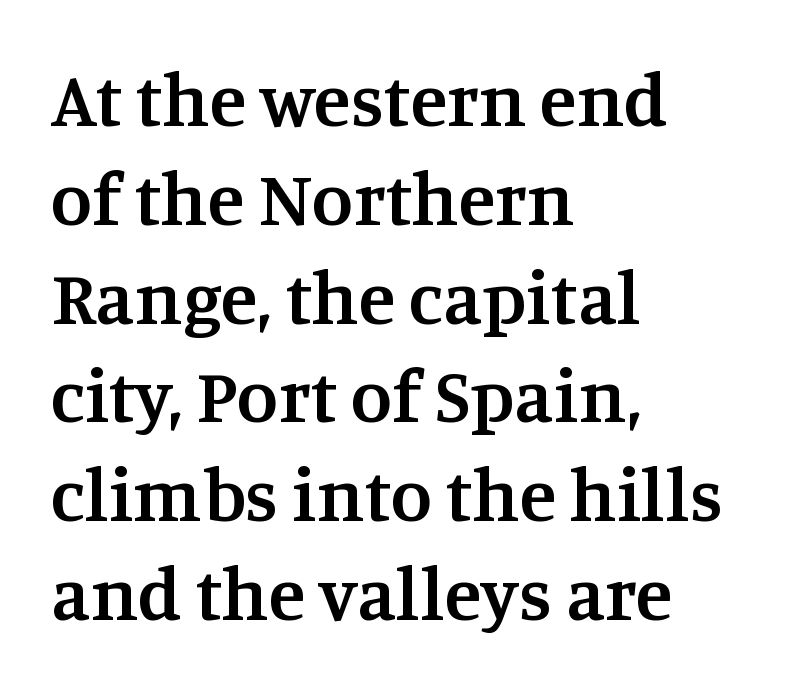
Vertically, the passage feels balanced, rows spaced as you'd expect. Looks like regular typesetting: each glyph gets only the width it needs. How heavy is the stroke? Medium-heavy — a semibold, shy of bold. The words here are not underlined. Unlike a clean sans, this face finishes its strokes with serifs. The tracking reads as untouched default to a designer's eye.
